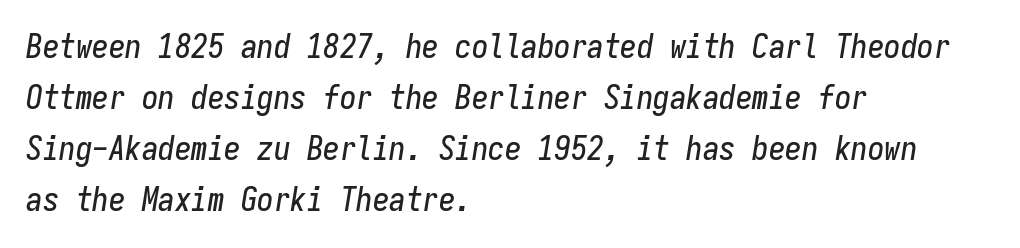
Q: Is the text italic (slanted)? A: Yes, it leans right by about 9 degrees.
Q: Is the text underlined? A: No.
Q: How is the paragraph aligned? A: Left-aligned.
Q: Is the spacing between letters normal or unusually wide? A: Normal.
Q: Is the spacing between lines tight, normal or loose? A: Normal.
Q: Width (condensed, normal, or wide)? A: Condensed.
Q: Stroke contrast? A: Low.
Q: x-height? A: Medium.
Q: Monospaced? A: Yes.
